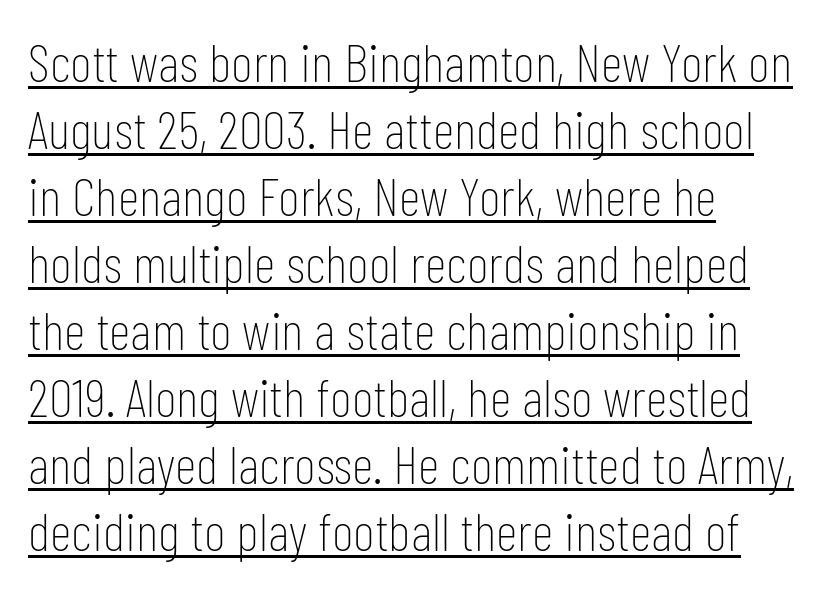
Q: Is the text bold? A: No.
Q: Is the text italic (slanted)? A: No, it is upright.
Q: Is the typeface a serif or a sans-serif typeface? A: Sans-serif.
Q: Is the text underlined? A: Yes.
Q: How is the paragraph aligned? A: Left-aligned.
Q: Is the spacing between letters normal or unusually wide? A: Normal.
Q: Width (condensed, normal, or wide)? A: Condensed.
Q: Stroke contrast? A: Low.
Q: x-height? A: Medium.
Q: Monospaced? A: No.
